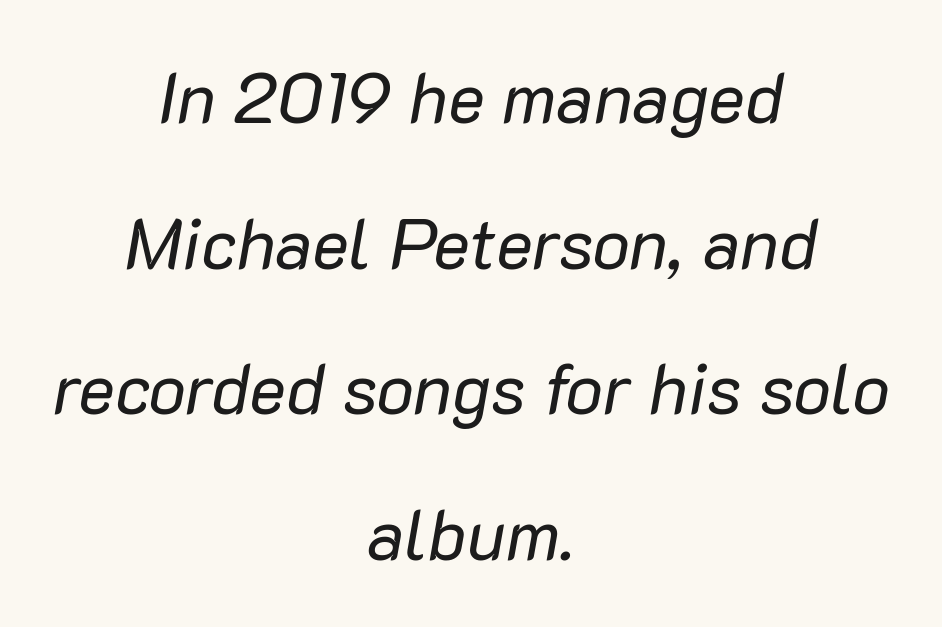
Spacing between characters is what you'd get straight out of the box. The block of text is sparse from top to bottom, with ample space between rows. If you drew a line through each stem, it would be angled. The face used here is proportionally spaced, like ordinary book or web type. The gap between lines stays unmarked. Which margin do the lines hug? Neither — every line sits in the middle.
